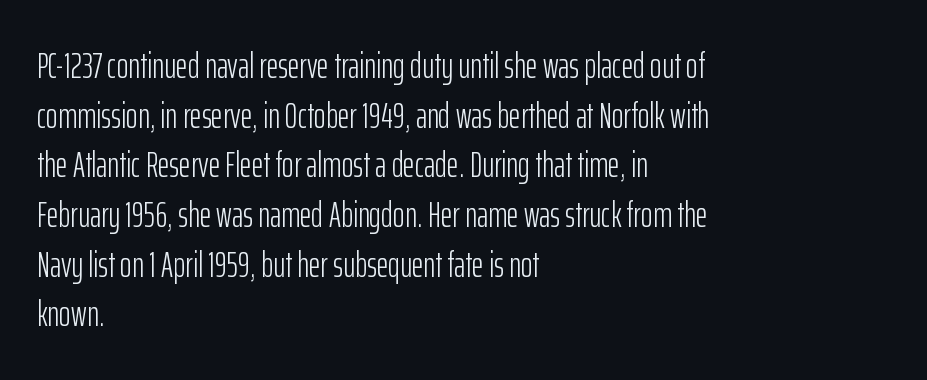
Q: Is the text bold? A: No.
Q: Is the text italic (slanted)? A: No, it is upright.
Q: Is the typeface a serif or a sans-serif typeface? A: Sans-serif.
Q: Is the text underlined? A: No.
Q: How is the paragraph aligned? A: Left-aligned.
Q: Is the spacing between letters normal or unusually wide? A: Normal.
Q: Is the spacing between lines tight, normal or loose? A: Normal.
Q: Width (condensed, normal, or wide)? A: Condensed.
Q: Stroke contrast? A: Low.
Q: x-height? A: Medium.
Q: Monospaced? A: No.
